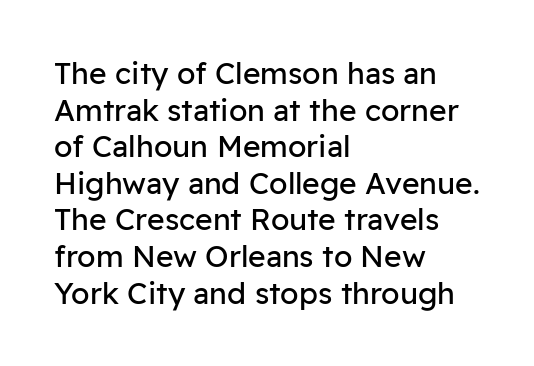
It's the straight-up-and-down kind of type. Heaviness? Minimal to ordinary, like unemphasized prose. Left-aligned paragraph, ragged on the right. How are the letters spaced? Ordinarily, with no added tracking. Character widths vary here, with narrow letters taking less room than wide ones. In terms of letterform style, serifs are entirely absent.
